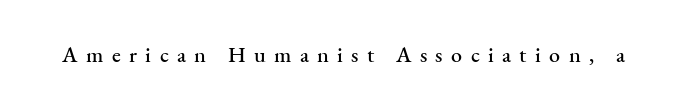
{"italic": "no", "underline": "no", "letter_spacing": "wide", "letter_spacing_em": 0.38, "glyph_px": 22}
